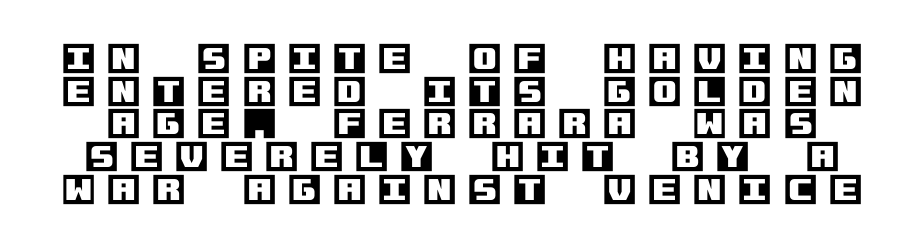
{"italic": "no", "width": "normal", "x_height": "large", "underline": "no", "line_spacing": "tight", "line_spacing_ratio": 0.96, "letter_spacing": "wide", "letter_spacing_em": 0.35, "glyph_px": 34}
